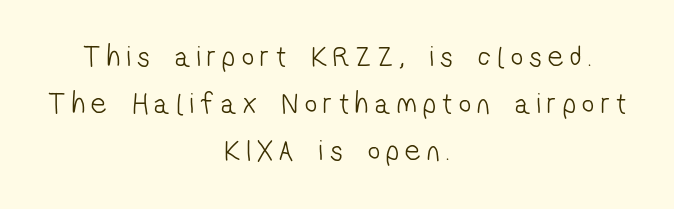
The rendering shows plain stroke endings on the letterforms — a sans-serif design. Regarding leading, the lines here are spaced in the standard way. Short and long lines alike share a common midpoint. No word sits above an underline. Display-style spreading of the glyphs; the letterfit is very open. Compared with a typical body face, this is equally light or lighter still.
